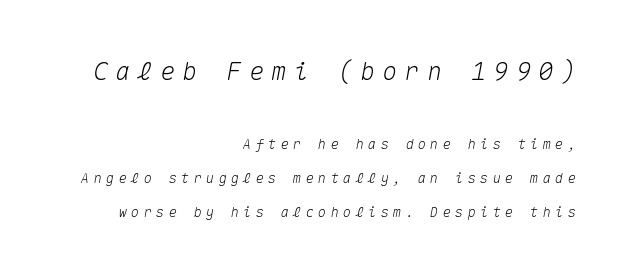
Compared with typical paragraphs, the rows here are farther apart. Whoever set this made the first block the dominant, larger element. The specimen reads as italic at a glance. Check under the words: just untouched page.
